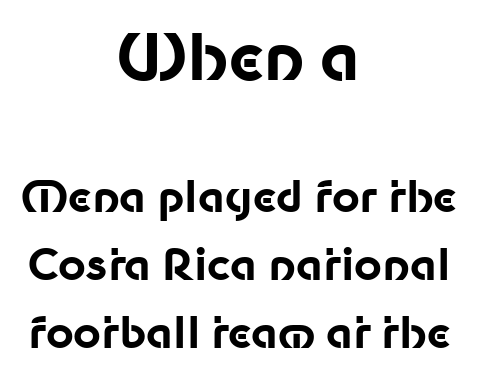
{"serif": "no", "italic": "no", "bold": "yes", "weight": "bold", "width": "normal", "stroke_contrast": "low", "x_height": "medium", "monospaced": "no", "underline": "no", "align": "center", "line_spacing": "normal", "line_spacing_ratio": 1.58, "letter_spacing": "normal", "letter_spacing_em": 0.0, "larger_block": "first", "size_ratio": 1.49, "glyph_px": 64}
